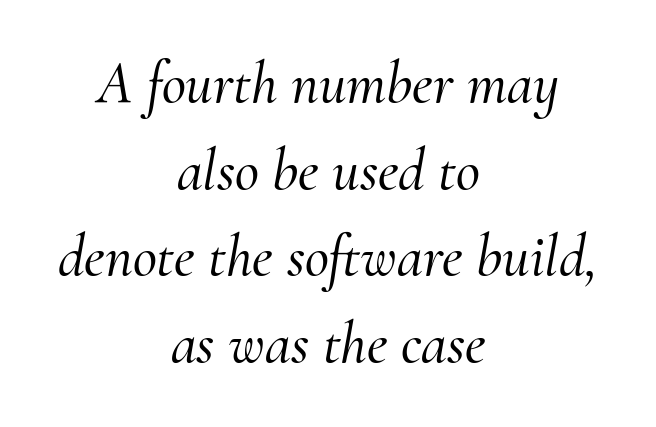
{"serif": "yes", "italic": "yes", "lean": "right", "slant_degrees": 10, "width": "normal", "stroke_contrast": "medium", "x_height": "small", "monospaced": "no", "underline": "no", "align": "center", "line_spacing": "normal", "line_spacing_ratio": 1.47, "letter_spacing": "normal", "letter_spacing_em": 0.0, "glyph_px": 59}
